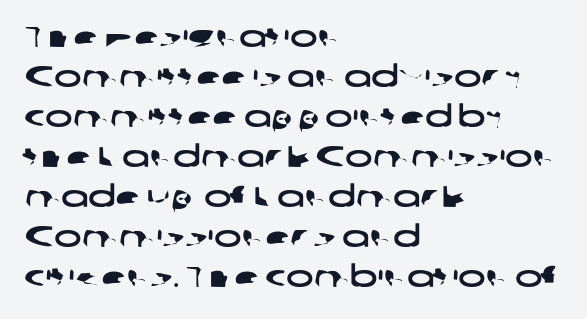
Here the designer chose a conventional face with non-uniform glyph widths. The characters display no serif detailing; their extremities are plain. If you drew a ruler down the left edge, every line would touch it. Quick note: interline space is typical. Is the letter spacing exaggerated? No — it looks like the ordinary default.
